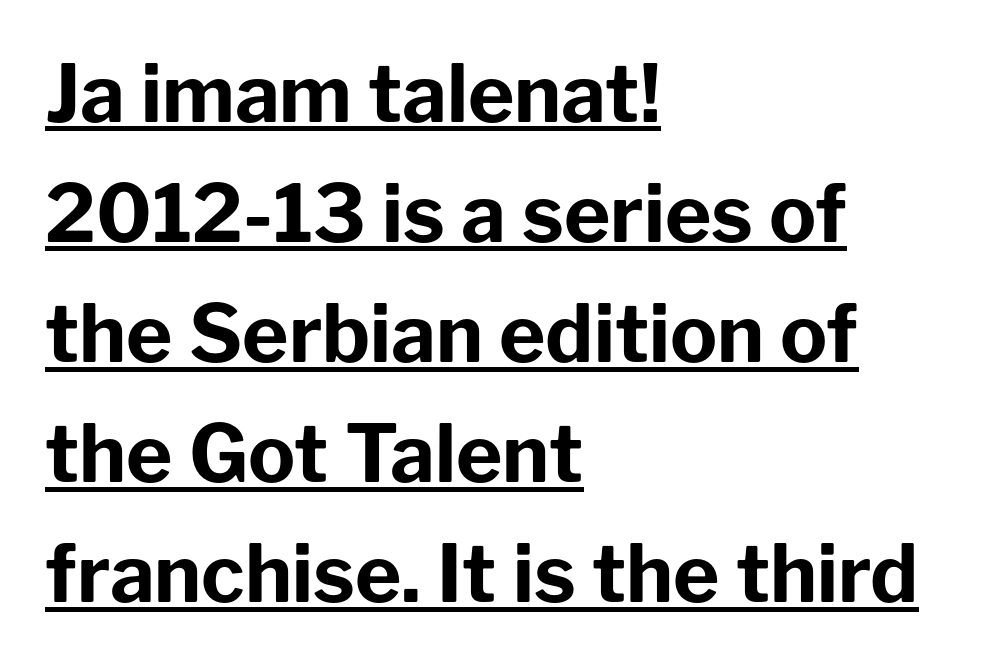
The image shows 79 px bold sans-serif type, upright; set left-aligned, normal line spacing (1.52x), normal letter spacing, underlined; low stroke contrast and a medium x-height.
